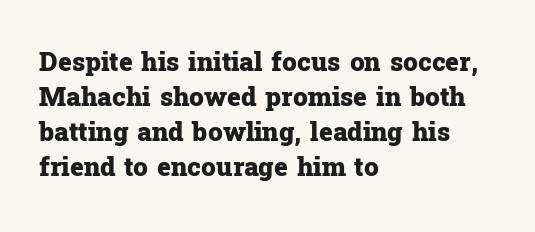
The image shows 26 px bold type, upright; set left-aligned, normal line spacing (1.35x), normal letter spacing, not underlined.
